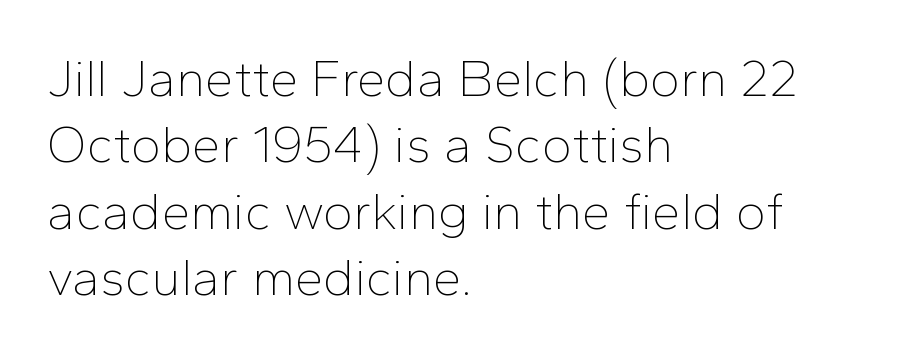
{"serif": "no", "italic": "no", "bold": "no", "weight": "thin", "width": "normal", "stroke_contrast": "low", "x_height": "medium", "monospaced": "no", "underline": "no", "align": "left", "line_spacing": "normal", "line_spacing_ratio": 1.3, "letter_spacing": "normal", "letter_spacing_em": 0.0, "glyph_px": 51}
